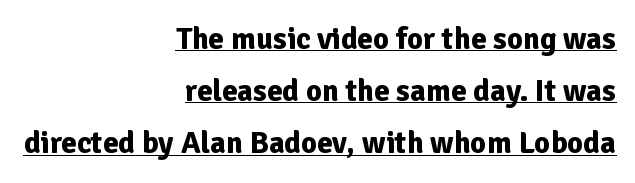
{"serif": "no", "italic": "no", "bold": "yes", "weight": "bold", "width": "normal", "stroke_contrast": "low", "x_height": "medium", "monospaced": "no", "underline": "yes", "align": "right", "line_spacing": "normal", "line_spacing_ratio": 1.68, "letter_spacing": "normal", "letter_spacing_em": 0.0, "glyph_px": 31}
